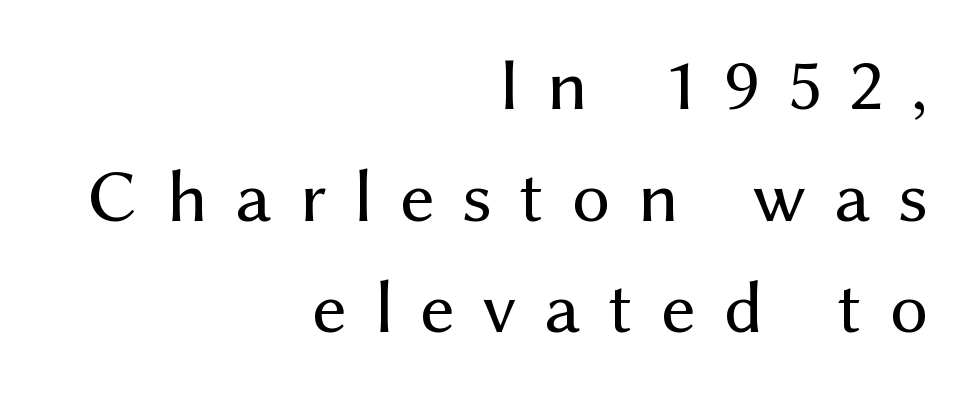
Only glyphs here, with clear space below each row. No letter is thick-stroked: the sample isn't bold. A typesetter would call this proportional, since set widths differ per character. Observe the absence of serifs on each vertical stroke in this sample.
